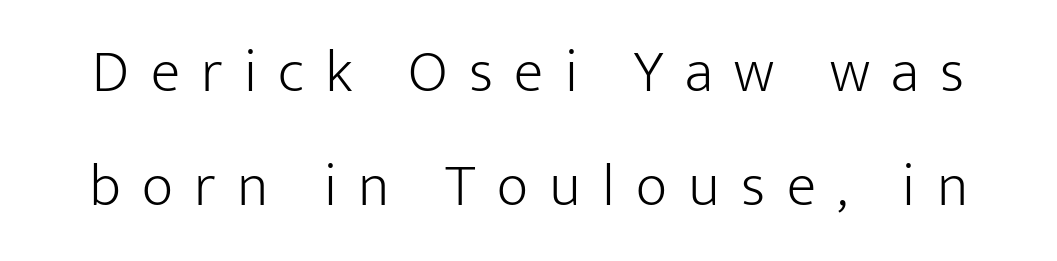
The image shows 61 px light sans-serif type, upright; set line spacing 1.87x, unusually wide letter spacing (+0.35 em), not underlined; low stroke contrast and a medium x-height.
